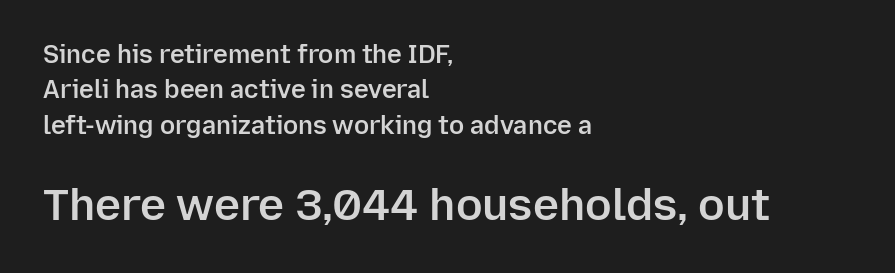
Do the characters align in a grid? No, the font is proportional. The lines sit at an ordinary, default distance from one another. The face used here is a semibold: visibly heavier than regular, lighter than bold. The type family on display is of the sans-serif kind.
